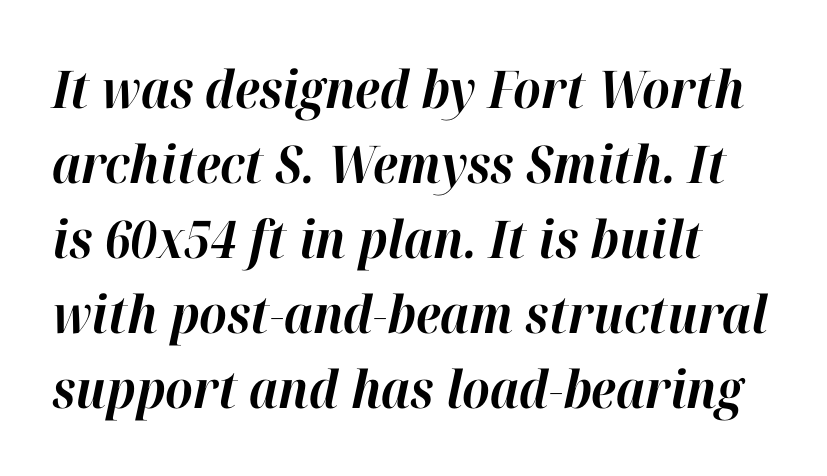
Rendered with sloped, italic letterforms. Chunky letters — that's bold for sure. The rag falls on the right side of this text block. These lines are rendered in a variable-pitch font. The area under the type is left untouched.
